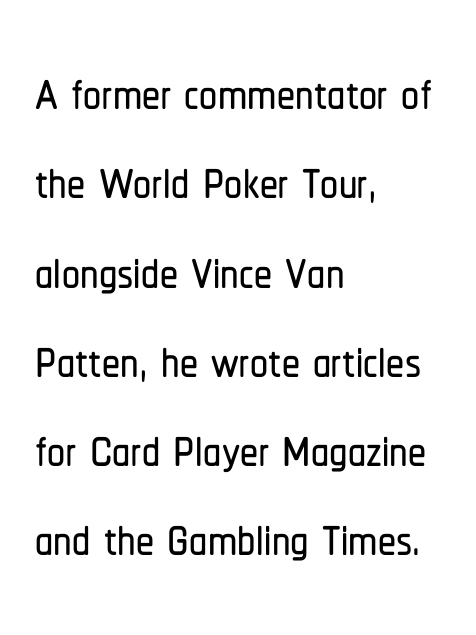
Q: Is the text italic (slanted)? A: No, it is upright.
Q: Is the typeface a serif or a sans-serif typeface? A: Sans-serif.
Q: Is the text underlined? A: No.
Q: How is the paragraph aligned? A: Left-aligned.
Q: Is the spacing between letters normal or unusually wide? A: Normal.
Q: Width (condensed, normal, or wide)? A: Condensed.
Q: Stroke contrast? A: Low.
Q: x-height? A: Medium.
Q: Monospaced? A: No.
